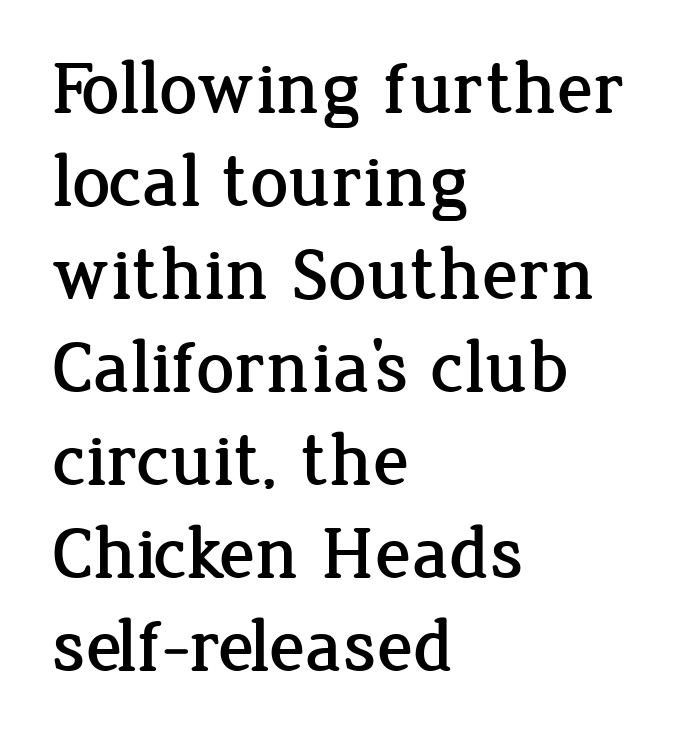
Every stem runs plumb, perpendicular to the baseline. What stands out about the letter spacing? Nothing — it is the standard amount. Looks like regular typesetting: each glyph gets only the width it needs. Left-aligned paragraph, ragged on the right. Note: serifs present on the glyphs. Decoration check: the copy has no underline.
